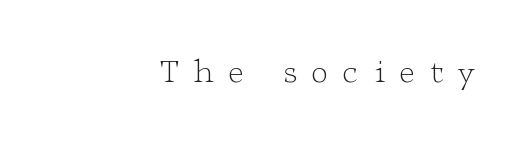
Unlike a clean sans, this face finishes its strokes with serifs. Stems and bowls with no extra thickness — not bold. Typeset ragged left — the right edge is the straight one. Underlining? Definitely not there. Compared with typical body copy, the letter spacing here is much looser. Quick note: not italic, upright.
